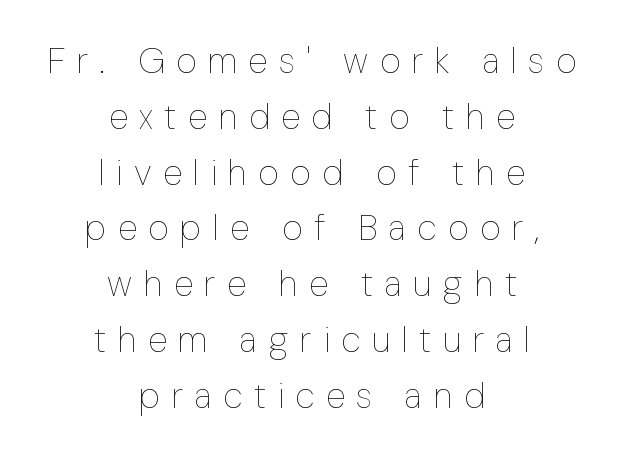
Q: Is the text bold? A: No.
Q: Is the text italic (slanted)? A: No, it is upright.
Q: Is the text underlined? A: No.
Q: How is the paragraph aligned? A: Centered.
Q: Is the spacing between letters normal or unusually wide? A: Unusually wide.
Q: Is the spacing between lines tight, normal or loose? A: Normal.
Q: Width (condensed, normal, or wide)? A: Condensed.
Q: Stroke contrast? A: Low.
Q: x-height? A: Medium.
Q: Monospaced? A: No.
